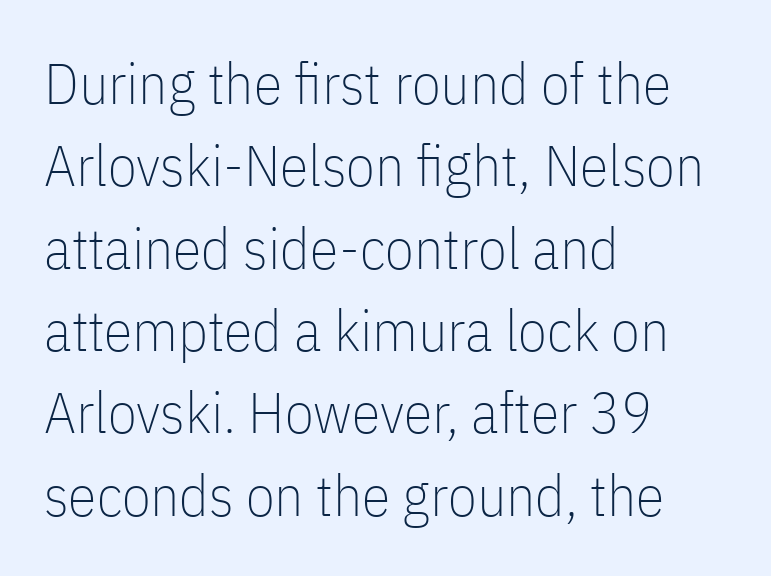
{"serif": "no", "italic": "no", "bold": "no", "weight": "thin", "width": "condensed", "stroke_contrast": "low", "x_height": "medium", "monospaced": "no", "underline": "no", "align": "left", "line_spacing": "normal", "line_spacing_ratio": 1.42, "letter_spacing": "normal", "letter_spacing_em": 0.0, "glyph_px": 58}
